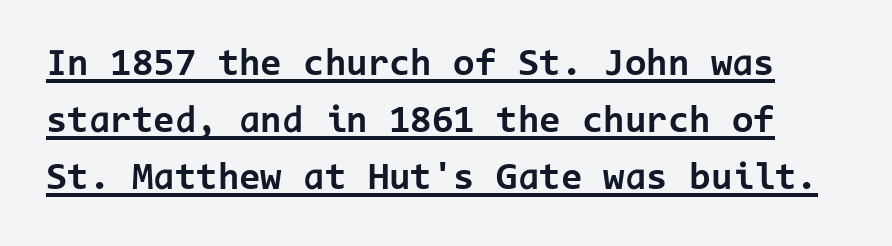
{"serif": "no", "italic": "no", "bold": "yes", "weight": "bold", "width": "normal", "stroke_contrast": "low", "x_height": "medium", "monospaced": "yes", "underline": "yes", "line_spacing": "normal", "line_spacing_ratio": 1.46, "letter_spacing": "normal", "letter_spacing_em": 0.0, "glyph_px": 39}
